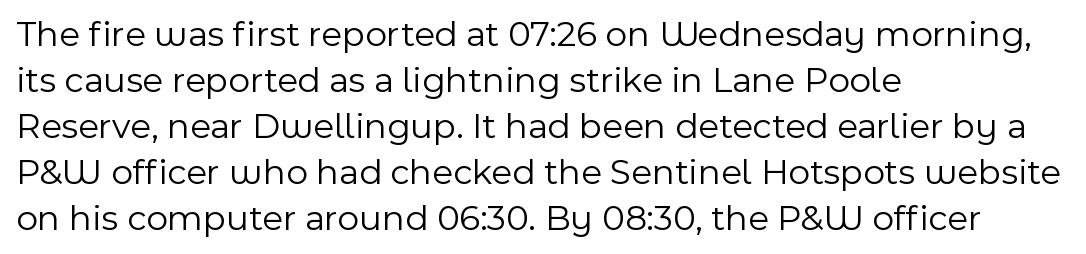
The image shows 37 px light sans-serif type, upright; set left-aligned, line spacing 1.24x, normal letter spacing, not underlined; a medium x-height.
